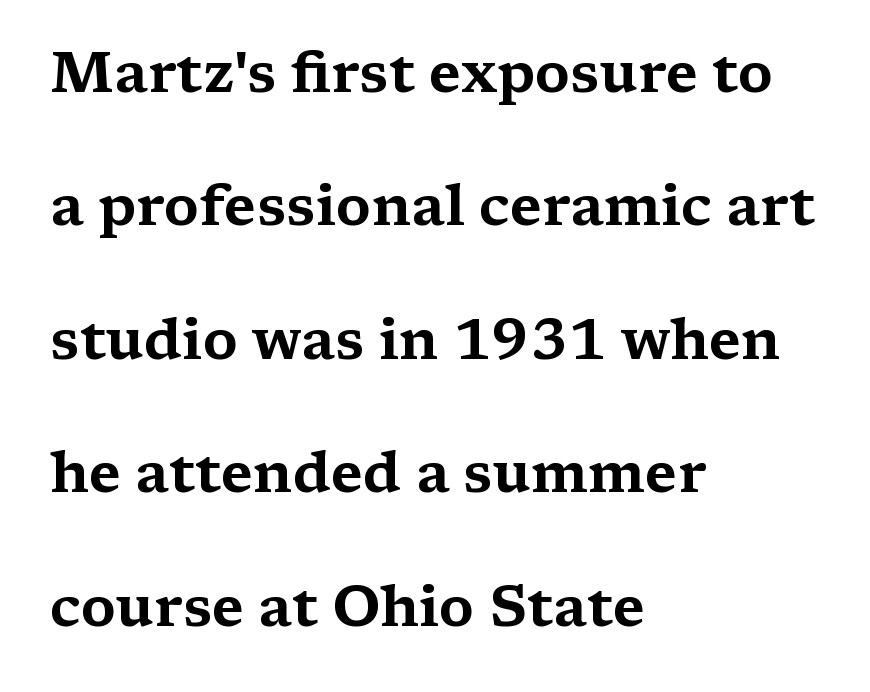
Q: Is the text italic (slanted)? A: No, it is upright.
Q: Is the typeface a serif or a sans-serif typeface? A: Serif.
Q: Is the text underlined? A: No.
Q: How is the paragraph aligned? A: Left-aligned.
Q: Is the spacing between letters normal or unusually wide? A: Normal.
Q: Is the spacing between lines tight, normal or loose? A: Loose.
Q: Width (condensed, normal, or wide)? A: Wide.
Q: Stroke contrast? A: Medium.
Q: x-height? A: Medium.
Q: Monospaced? A: No.
